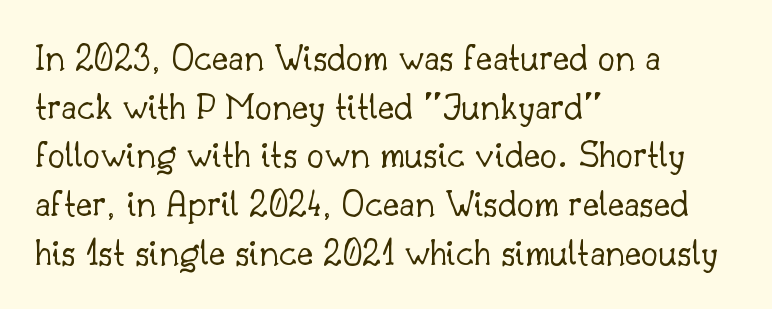
There is no visible air inserted between adjacent glyphs. Quick note: interline space is typical. This sample has the flowing, uneven cadence of proportional lettering. Heft: none added — not bold. A clean baseline with only descenders dipping below it.
